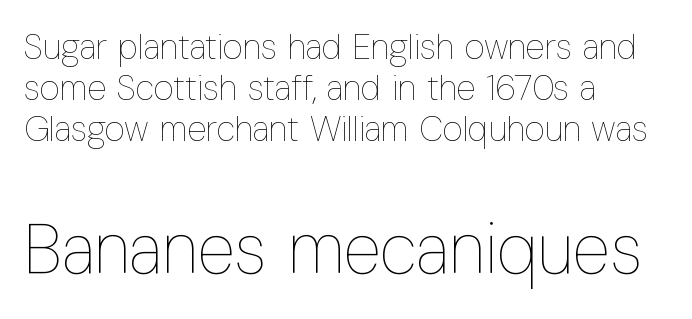
Q: Is the text bold? A: No.
Q: Is the text italic (slanted)? A: No, it is upright.
Q: Is the text underlined? A: No.
Q: How is the paragraph aligned? A: Left-aligned.
Q: Is the spacing between letters normal or unusually wide? A: Normal.
Q: Which block of text is set in a larger size, the first (top) or the second (bottom)? A: The second (bottom) one.
Q: Width (condensed, normal, or wide)? A: Condensed.
Q: Stroke contrast? A: Low.
Q: x-height? A: Medium.
Q: Monospaced? A: No.
